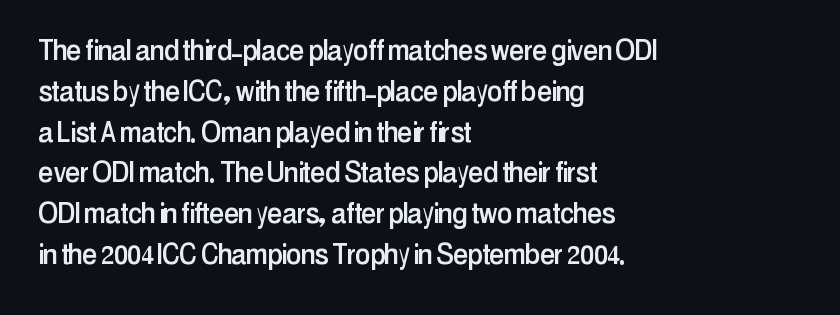
The image shows 34 px condensed sans-serif type, upright; set left-aligned, line spacing 1.2x, normal letter spacing, not underlined; low stroke contrast and a medium x-height.
